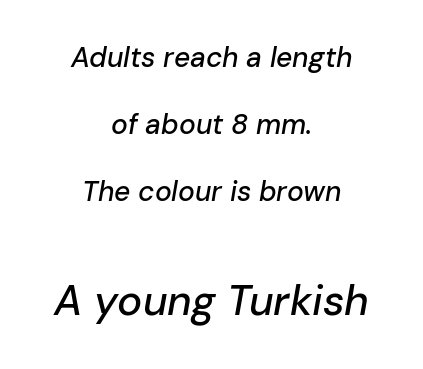
The passage shown stacks its lines with a broad gap. Does extra space separate the letters? No, they use regular spacing. The rendering uses natural spacing where letterforms have individual widths. The typography opts for an oblique posture over an upright one. Size hierarchy here favors the trailing block over the leading one. These lines are centered, leaving both edges ragged.
